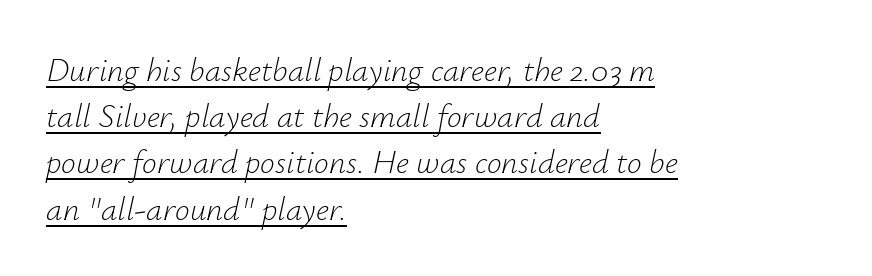
Q: Is the text bold? A: No.
Q: Is the text italic (slanted)? A: Yes, it leans right by about 12 degrees.
Q: Is the text underlined? A: Yes.
Q: How is the paragraph aligned? A: Left-aligned.
Q: Is the spacing between letters normal or unusually wide? A: Normal.
Q: Is the spacing between lines tight, normal or loose? A: Normal.
Q: Width (condensed, normal, or wide)? A: Normal.
Q: Stroke contrast? A: Low.
Q: x-height? A: Small.
Q: Monospaced? A: No.
